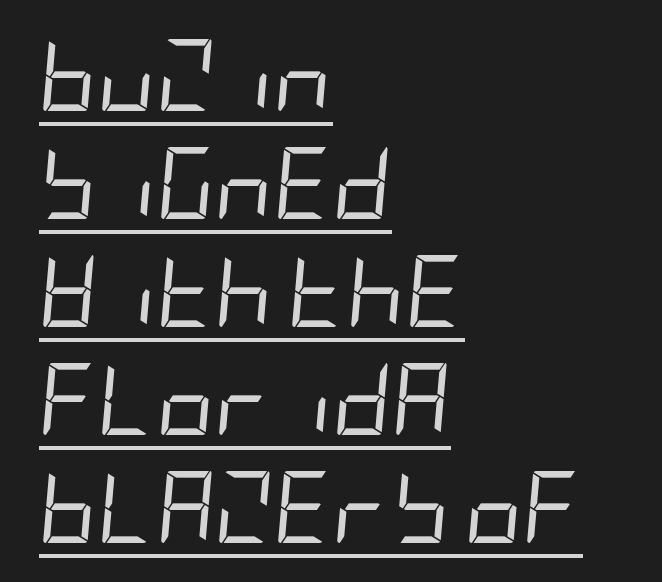
The image shows 72 px regular-weight, condensed type, italic (leaning right); set left-aligned, normal line spacing (1.5x), normal letter spacing, underlined; low stroke contrast and a large x-height.
